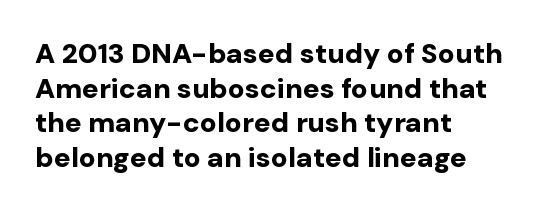
{"serif": "no", "italic": "no", "bold": "yes", "weight": "bold", "width": "normal", "stroke_contrast": "low", "x_height": "medium", "monospaced": "no", "underline": "no", "align": "left", "line_spacing_ratio": 1.24, "letter_spacing": "normal", "letter_spacing_em": 0.0, "glyph_px": 28}
